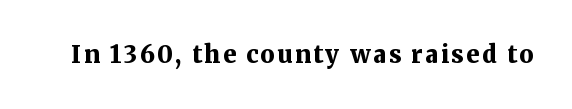
Q: Is the text bold? A: Yes.
Q: Is the text italic (slanted)? A: No, it is upright.
Q: Is the text underlined? A: No.
